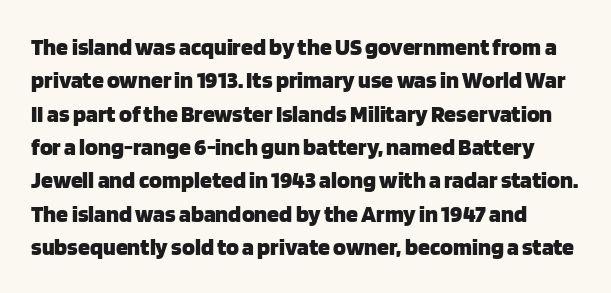
{"italic": "no", "bold": "yes", "underline": "no", "line_spacing": "normal", "line_spacing_ratio": 1.39, "letter_spacing": "normal", "letter_spacing_em": 0.0, "glyph_px": 24}
